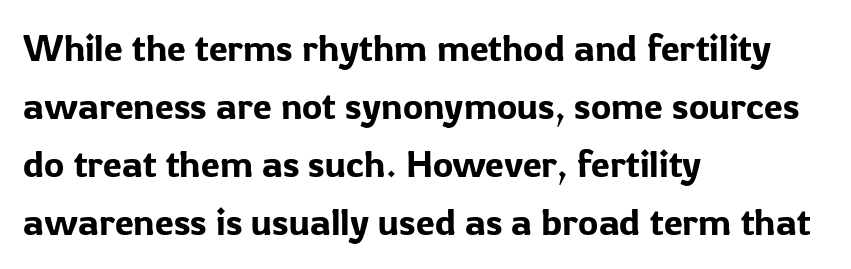
The image shows 38 px sans-serif type, upright; set left-aligned, normal line spacing (1.53x), normal letter spacing, not underlined; low stroke contrast and a medium x-height.
